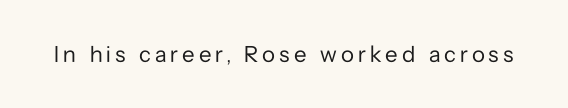
Honestly, there is no underline to notice here at all. This is roman type, the default non-slanted kind. Weight: not bold — regular or lighter.
